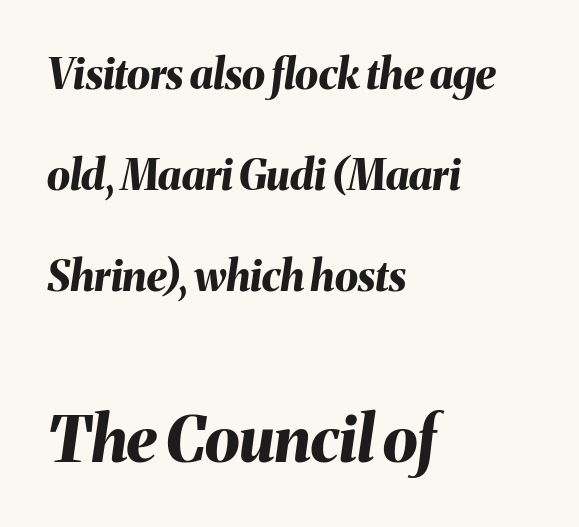
{"italic": "yes", "lean": "right", "slant_degrees": 8, "bold": "yes", "weight": "bold", "width": "normal", "stroke_contrast": "medium", "x_height": "medium", "monospaced": "no", "underline": "no", "align": "left", "line_spacing": "loose", "line_spacing_ratio": 2.4, "letter_spacing": "normal", "letter_spacing_em": 0.0, "larger_block": "second", "size_ratio": 1.5, "glyph_px": 63}
